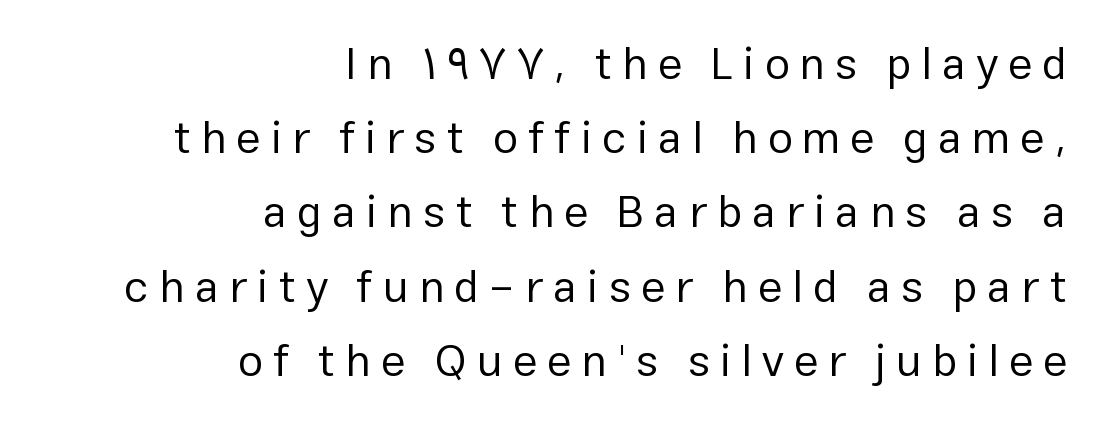
The image shows 45 px regular-weight sans-serif type, upright; set right-aligned, normal line spacing (1.65x), unusually wide letter spacing (+0.22 em), not underlined; low stroke contrast and a medium x-height.
